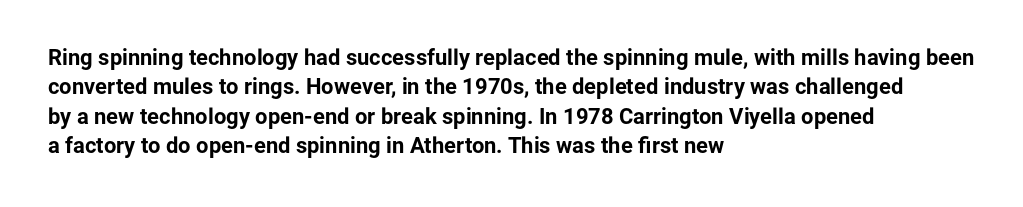
Q: Is the text bold? A: Yes.
Q: Is the text italic (slanted)? A: No, it is upright.
Q: Is the text underlined? A: No.
Q: How is the paragraph aligned? A: Left-aligned.
Q: Is the spacing between letters normal or unusually wide? A: Normal.
Q: Is the spacing between lines tight, normal or loose? A: Normal.
